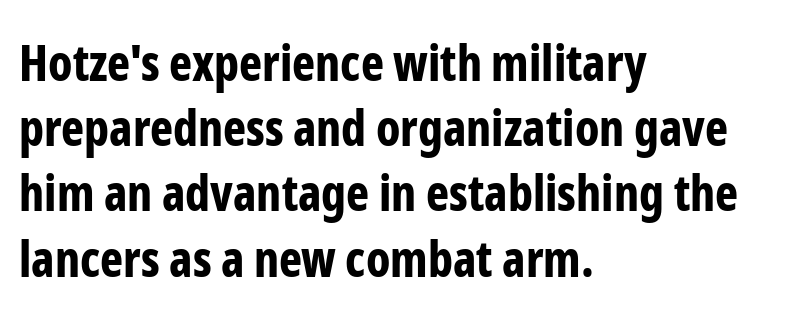
{"serif": "no", "italic": "no", "bold": "yes", "weight": "bold", "width": "condensed", "stroke_contrast": "low", "x_height": "medium", "monospaced": "no", "underline": "no", "align": "left", "line_spacing": "normal", "line_spacing_ratio": 1.33, "letter_spacing": "normal", "letter_spacing_em": 0.0, "glyph_px": 49}
